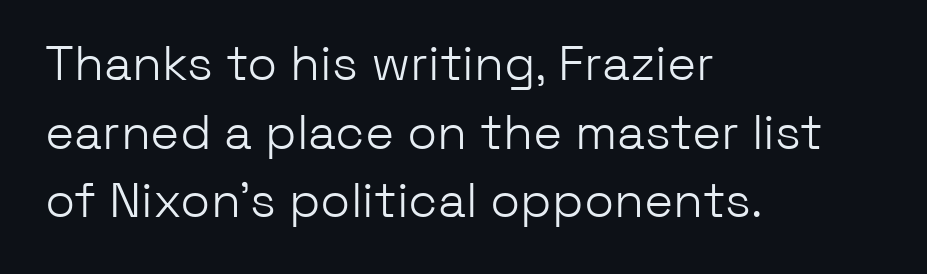
{"serif": "no", "italic": "no", "bold": "no", "weight": "light", "width": "normal", "stroke_contrast": "low", "x_height": "medium", "monospaced": "no", "underline": "no", "align": "left", "line_spacing": "normal", "line_spacing_ratio": 1.4, "letter_spacing": "normal", "letter_spacing_em": 0.0, "glyph_px": 49}
